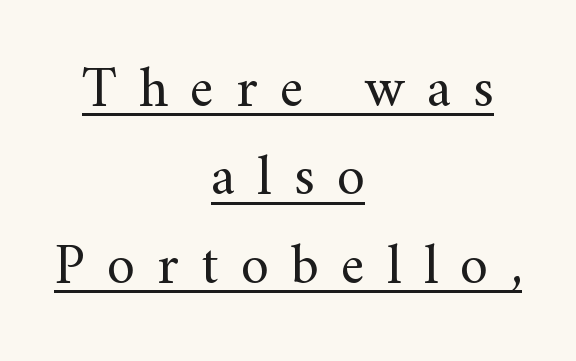
Does a line run under the words? Yes, clearly. Each new line begins a customary step beneath the previous one. The face used here is rendered with a markedly widened letterfit. Line starts and ends both wander, symmetrically. Little horizontal feet cap the strokes, marking this as serif type. Think of a printed novel: that variable character pitch is what you see here.
